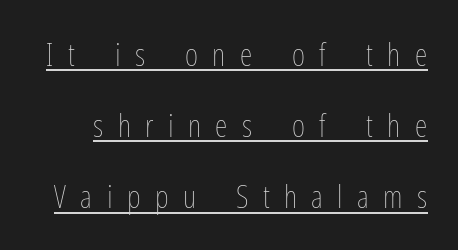
Q: Is the text bold? A: No.
Q: Is the text italic (slanted)? A: No, it is upright.
Q: Is the text underlined? A: Yes.
Q: Is the spacing between letters normal or unusually wide? A: Unusually wide.
Q: Is the spacing between lines tight, normal or loose? A: Loose.
Q: Width (condensed, normal, or wide)? A: Condensed.
Q: Stroke contrast? A: Low.
Q: x-height? A: Medium.
Q: Monospaced? A: No.
